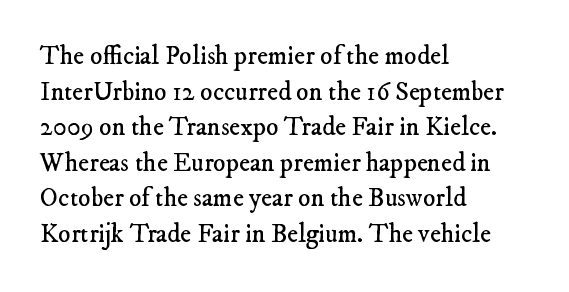
The image shows 26 px text type; set left-aligned, normal line spacing (1.37x), normal letter spacing, not underlined.
